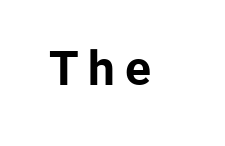
{"serif": "no", "italic": "no", "bold": "yes", "weight": "bold", "width": "normal", "stroke_contrast": "low", "x_height": "medium", "monospaced": "no", "underline": "no", "letter_spacing": "wide", "letter_spacing_em": 0.2, "glyph_px": 48}
